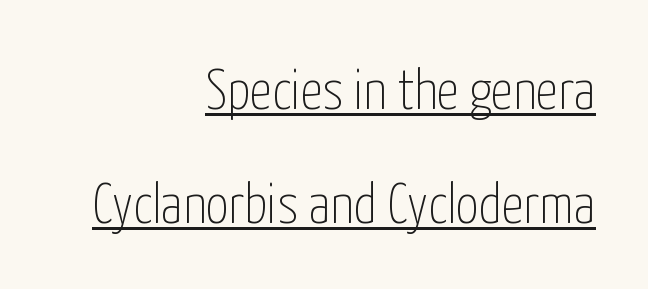
The image shows 56 px thin, condensed sans-serif type, upright; set right-aligned, loose line spacing (2.04x), normal letter spacing, underlined; low stroke contrast and a medium x-height.
